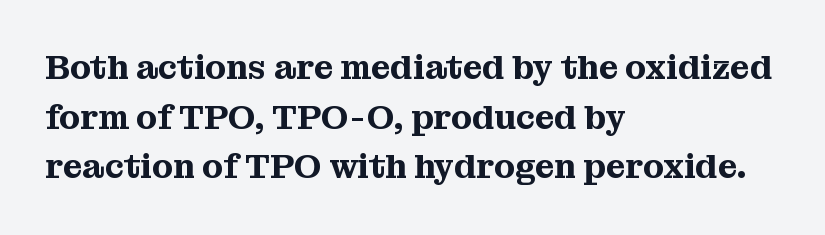
{"serif": "yes", "italic": "no", "width": "normal", "stroke_contrast": "medium", "x_height": "medium", "monospaced": "no", "underline": "no", "align": "left", "line_spacing": "normal", "line_spacing_ratio": 1.46, "letter_spacing": "normal", "letter_spacing_em": 0.0, "glyph_px": 34}
